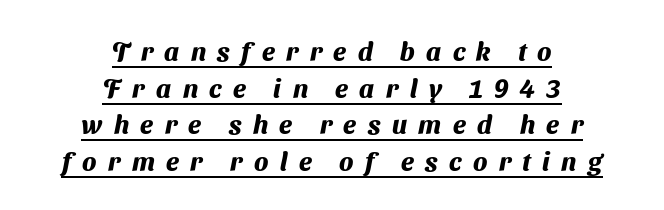
Q: Is the text bold? A: Yes.
Q: Is the text underlined? A: Yes.
Q: How is the paragraph aligned? A: Centered.
Q: Is the spacing between letters normal or unusually wide? A: Unusually wide.
Q: Is the spacing between lines tight, normal or loose? A: Normal.
